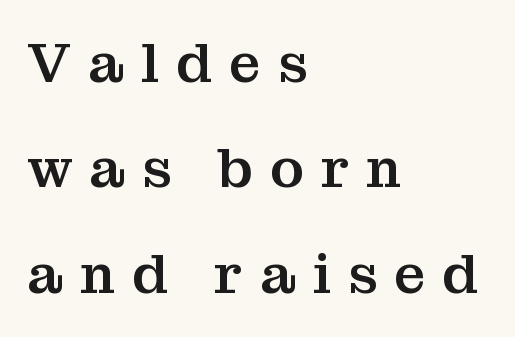
{"serif": "yes", "italic": "no", "width": "normal", "stroke_contrast": "medium", "x_height": "medium", "monospaced": "no", "underline": "no", "align": "left", "line_spacing_ratio": 1.88, "letter_spacing": "wide", "letter_spacing_em": 0.3, "glyph_px": 56}
